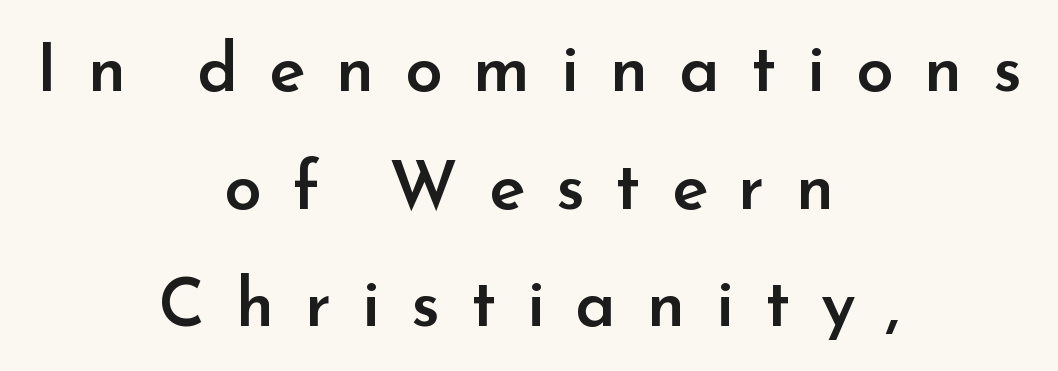
Emphasis by weight is partial: semibold. Spacing between characters has been opened up far beyond the box default. Compared with a flush-left layout, this one balances lines on the center instead. Proportional: the letters do not fall into vertical columns. Designer's note — italics off, roman on. Descenders are the only things crossing below the line.
